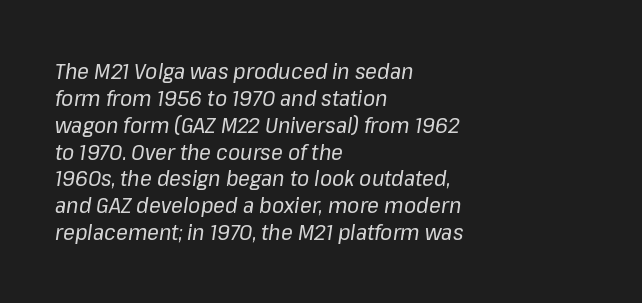
Q: Is the text bold? A: No.
Q: Is the text italic (slanted)? A: Yes, it leans right by about 8 degrees.
Q: Is the text underlined? A: No.
Q: How is the paragraph aligned? A: Left-aligned.
Q: Is the spacing between letters normal or unusually wide? A: Normal.
